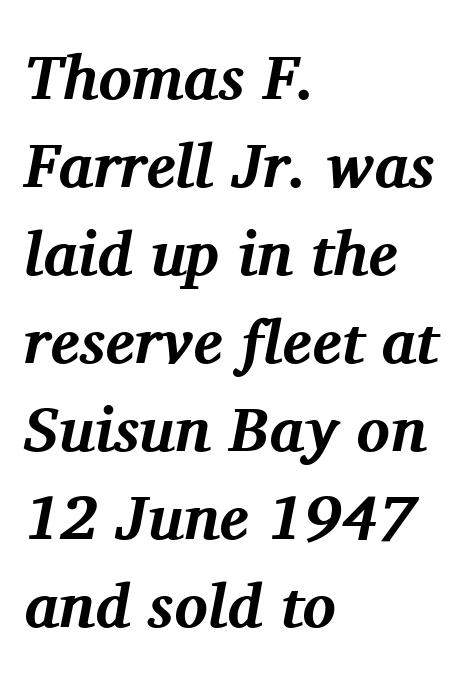
Every letter is thick-stroked: bold, no question. The face used here is proportionally spaced, like ordinary book or web type. Underlining? Definitely not there. Unlike a clean sans, this face finishes its strokes with serifs. Notice how the passage keeps a crisp vertical edge on the left only. A normal amount of white space separates one row of letters from the next.
